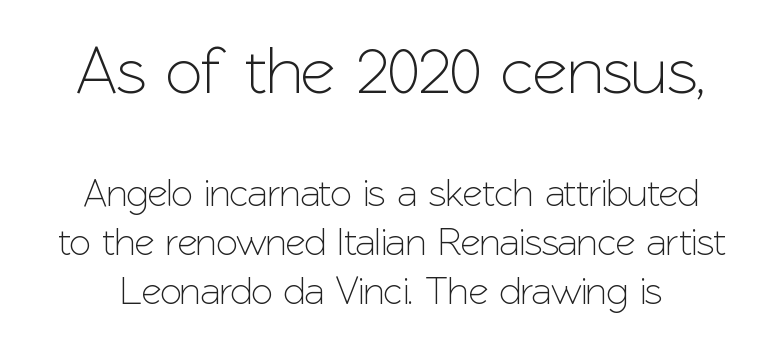
The vertical gap from one line to the next is medium. Letter spacing: default. Here the first block reads like a headline and the second like body copy. Looks like regular typesetting: each glyph gets only the width it needs. No feet cap the strokes, marking this as sans-serif type.
